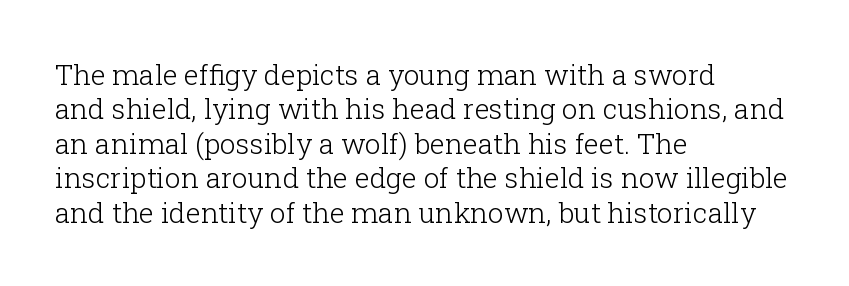
The image shows 28 px light serif type, upright; set left-aligned, line spacing 1.23x, normal letter spacing, not underlined; low stroke contrast and a medium x-height.
